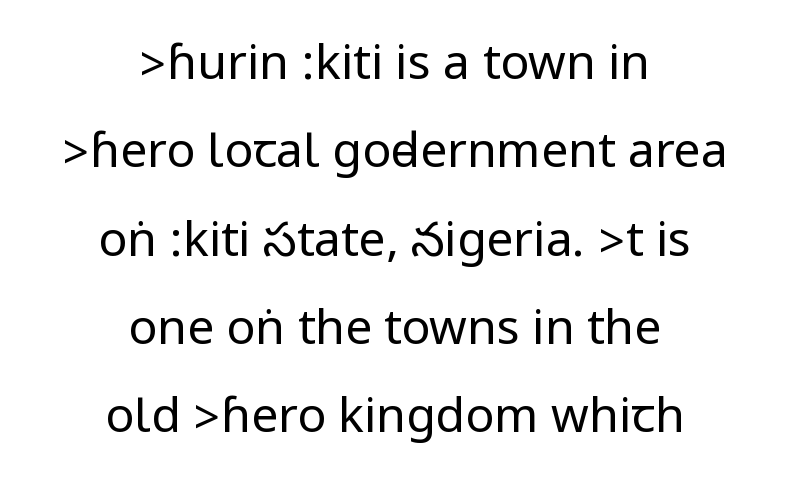
The image shows 48 px regular-weight, condensed sans-serif type, upright; set centered, line spacing 1.84x, normal letter spacing, not underlined; low stroke contrast.
